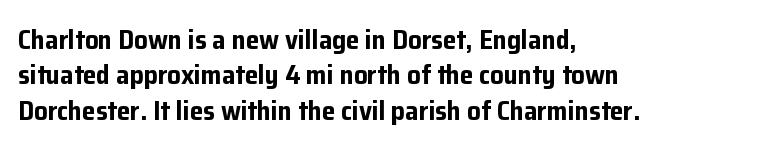
Q: Is the text bold? A: Yes.
Q: Is the text italic (slanted)? A: No, it is upright.
Q: Is the text underlined? A: No.
Q: How is the paragraph aligned? A: Left-aligned.
Q: Is the spacing between letters normal or unusually wide? A: Normal.
Q: Is the spacing between lines tight, normal or loose? A: Normal.
